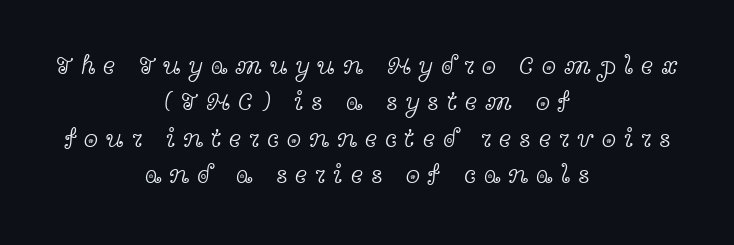
{"bold": "no", "underline": "no", "align": "center", "line_spacing": "normal", "line_spacing_ratio": 1.4, "letter_spacing": "wide", "letter_spacing_em": 0.3, "glyph_px": 26}
